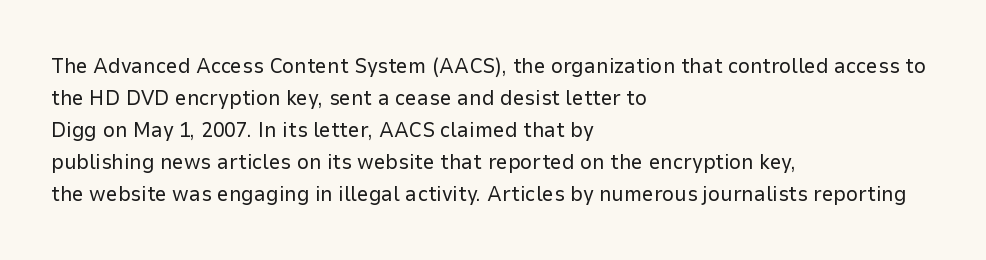
Vertical strokes here are truly vertical. The paragraph has a hard left edge and a soft right edge. The rendering uses a moderate line-height, typical for paragraphs. The cut favours lightness, reaching ordinary text weight at its darkest.
